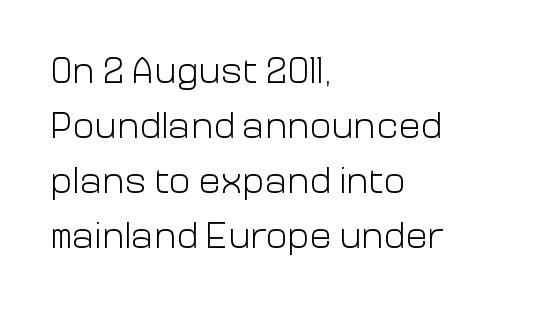
The image shows 37 px light sans-serif type, upright; set left-aligned, normal line spacing (1.49x), normal letter spacing, not underlined; low stroke contrast and a medium x-height.
